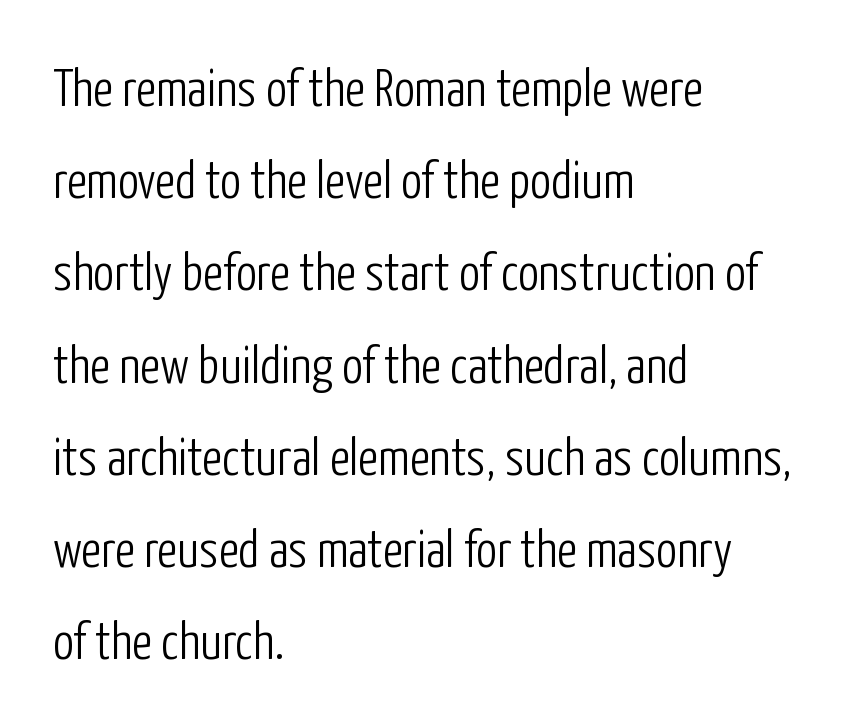
Q: Is the text bold? A: No.
Q: Is the text italic (slanted)? A: No, it is upright.
Q: Is the typeface a serif or a sans-serif typeface? A: Sans-serif.
Q: Is the text underlined? A: No.
Q: How is the paragraph aligned? A: Left-aligned.
Q: Is the spacing between letters normal or unusually wide? A: Normal.
Q: Width (condensed, normal, or wide)? A: Condensed.
Q: Stroke contrast? A: Low.
Q: x-height? A: Medium.
Q: Monospaced? A: No.
